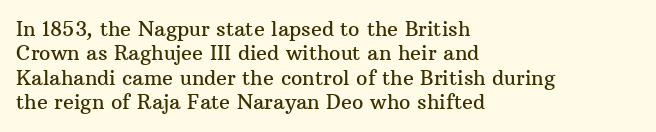
Look at the tracking — it's just the regular setting, nothing added. Horizontal alignment here is leftward, the default for most running prose. Clear beneath every line of the passage. Unlike italic type, these characters show no tilt at all.
